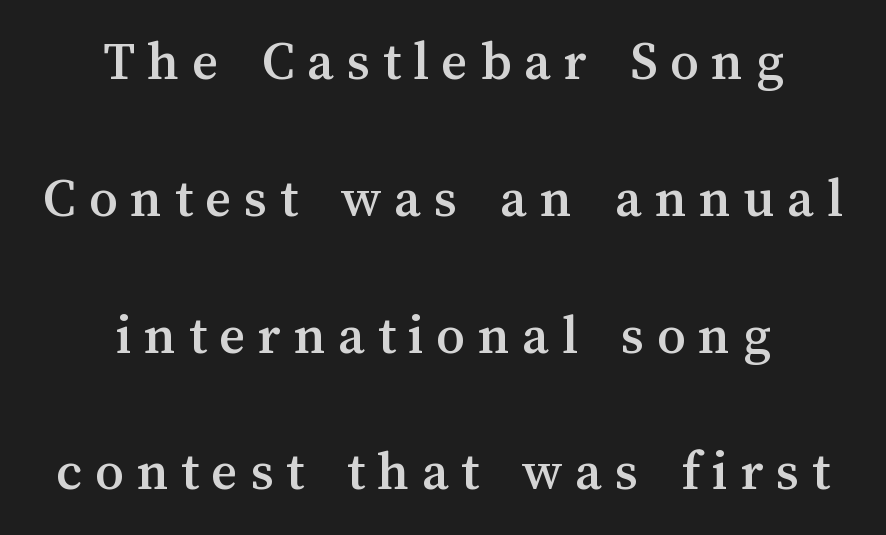
Q: Is the text italic (slanted)? A: No, it is upright.
Q: Is the text underlined? A: No.
Q: How is the paragraph aligned? A: Centered.
Q: Is the spacing between letters normal or unusually wide? A: Unusually wide.
Q: Is the spacing between lines tight, normal or loose? A: Loose.
Q: Width (condensed, normal, or wide)? A: Normal.
Q: Stroke contrast? A: Medium.
Q: x-height? A: Medium.
Q: Monospaced? A: No.
